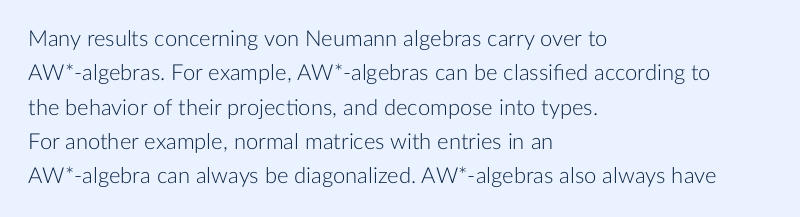
Q: Is the text bold? A: No.
Q: Is the text italic (slanted)? A: No, it is upright.
Q: Is the text underlined? A: No.
Q: How is the paragraph aligned? A: Left-aligned.
Q: Is the spacing between letters normal or unusually wide? A: Normal.
Q: Is the spacing between lines tight, normal or loose? A: Normal.
